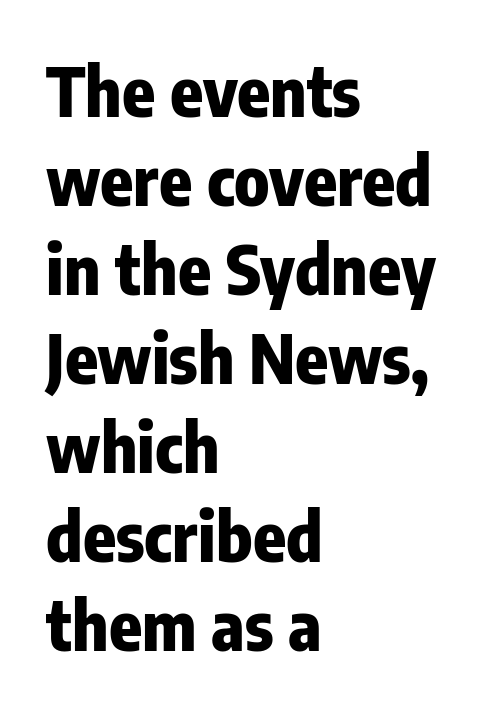
The image shows 68 px heavy, condensed sans-serif type, upright; set left-aligned, normal line spacing (1.31x), normal letter spacing, not underlined; low stroke contrast and a medium x-height.
